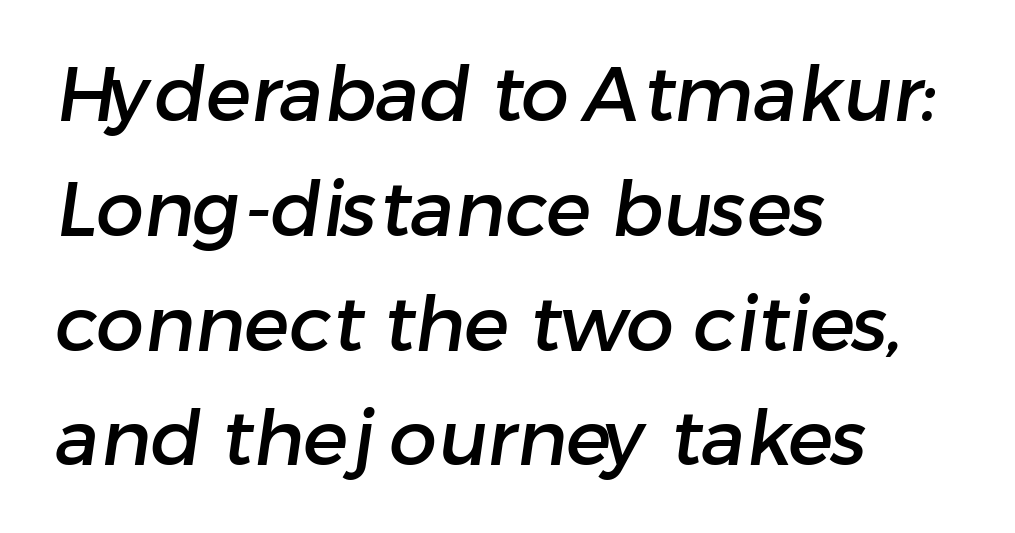
{"serif": "no", "width": "normal", "stroke_contrast": "low", "x_height": "medium", "monospaced": "no", "underline": "no", "align": "left", "line_spacing": "normal", "line_spacing_ratio": 1.51, "letter_spacing": "normal", "letter_spacing_em": 0.0, "glyph_px": 76}
